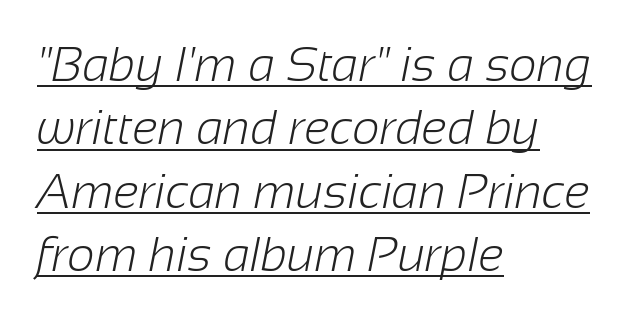
The image shows 48 px light sans-serif type; set left-aligned, normal line spacing (1.32x), normal letter spacing, underlined; low stroke contrast and a medium x-height.
